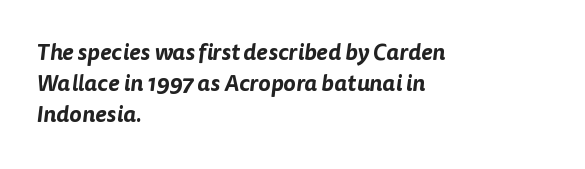
The image shows 23 px text type; set left-aligned, normal line spacing (1.35x), normal letter spacing, not underlined.
